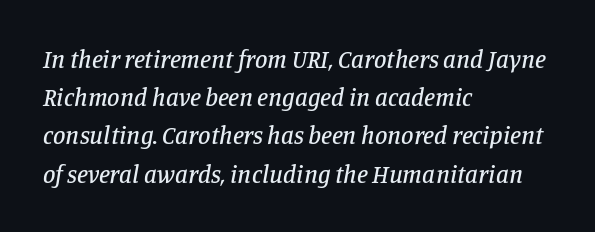
Each word holds together tightly as a unit, with standard inter-letter gaps. The rag falls on the right side of this text block. A typesetter would call this leading conventional body-copy spacing. Type without underlining. Designer's note — italics engaged.
